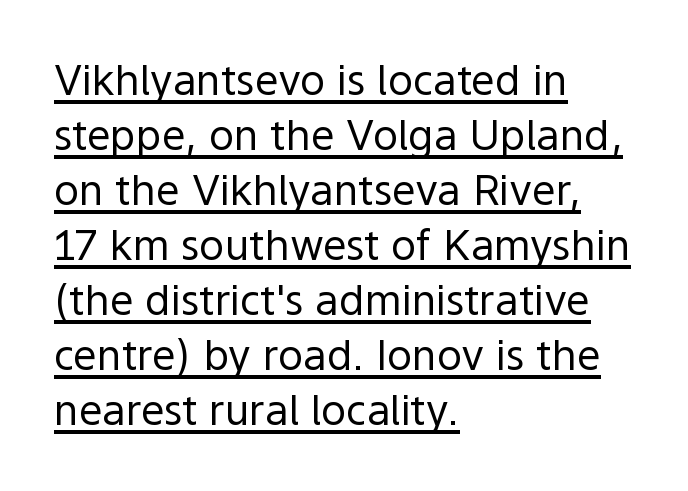
Q: Is the text bold? A: No.
Q: Is the text italic (slanted)? A: No, it is upright.
Q: Is the typeface a serif or a sans-serif typeface? A: Sans-serif.
Q: Is the text underlined? A: Yes.
Q: How is the paragraph aligned? A: Left-aligned.
Q: Is the spacing between letters normal or unusually wide? A: Normal.
Q: Is the spacing between lines tight, normal or loose? A: Normal.
Q: Width (condensed, normal, or wide)? A: Normal.
Q: x-height? A: Medium.
Q: Monospaced? A: No.
